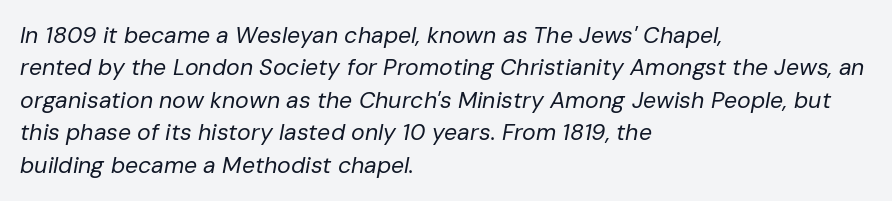
The lines sit at an ordinary, default distance from one another. Underline: absent. The specimen reads as italic at a glance. One-word summary of the alignment: left. Words appear dense and cohesive because spacing is normal. Stroke mass is kept to a normal reading level or below.
